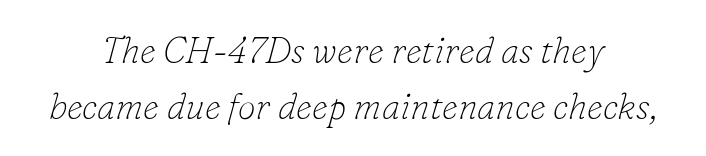
The image shows 36 px thin serif type, italic (leaning right); set centered, normal line spacing (1.55x), normal letter spacing, not underlined; low stroke contrast and a small x-height.
